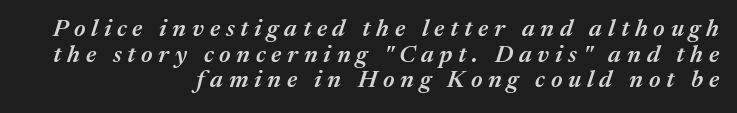
Q: Is the text bold? A: Semi-bold.
Q: Is the text italic (slanted)? A: Yes, it leans right by about 17 degrees.
Q: Is the text underlined? A: No.
Q: How is the paragraph aligned? A: Right-aligned.
Q: Is the spacing between letters normal or unusually wide? A: Unusually wide.
Q: Is the spacing between lines tight, normal or loose? A: Tight.
